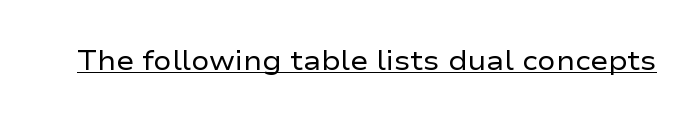
The image shows 27 px text type, upright; set normal letter spacing, underlined.
